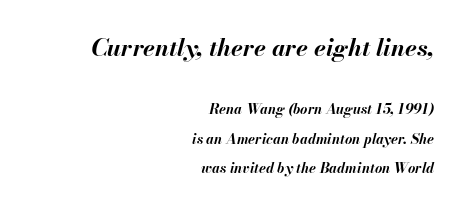
Q: Is the text bold? A: Yes.
Q: Is the text italic (slanted)? A: Yes, it leans right by about 13 degrees.
Q: Is the text underlined? A: No.
Q: How is the paragraph aligned? A: Right-aligned.
Q: Is the spacing between letters normal or unusually wide? A: Normal.
Q: Is the spacing between lines tight, normal or loose? A: Loose.
Q: Which block of text is set in a larger size, the first (top) or the second (bottom)? A: The first (top) one.
